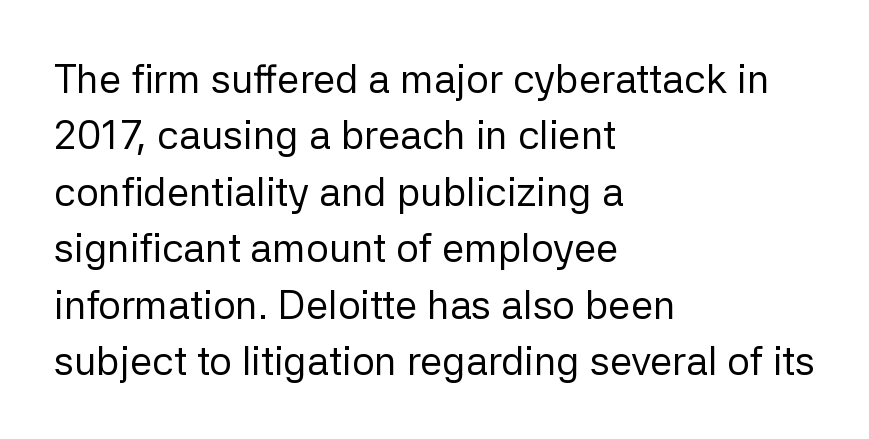
Q: Is the text bold? A: No.
Q: Is the text italic (slanted)? A: No, it is upright.
Q: Is the typeface a serif or a sans-serif typeface? A: Sans-serif.
Q: Is the text underlined? A: No.
Q: How is the paragraph aligned? A: Left-aligned.
Q: Is the spacing between letters normal or unusually wide? A: Normal.
Q: Is the spacing between lines tight, normal or loose? A: Normal.
Q: Width (condensed, normal, or wide)? A: Normal.
Q: Stroke contrast? A: Low.
Q: x-height? A: Medium.
Q: Monospaced? A: No.
